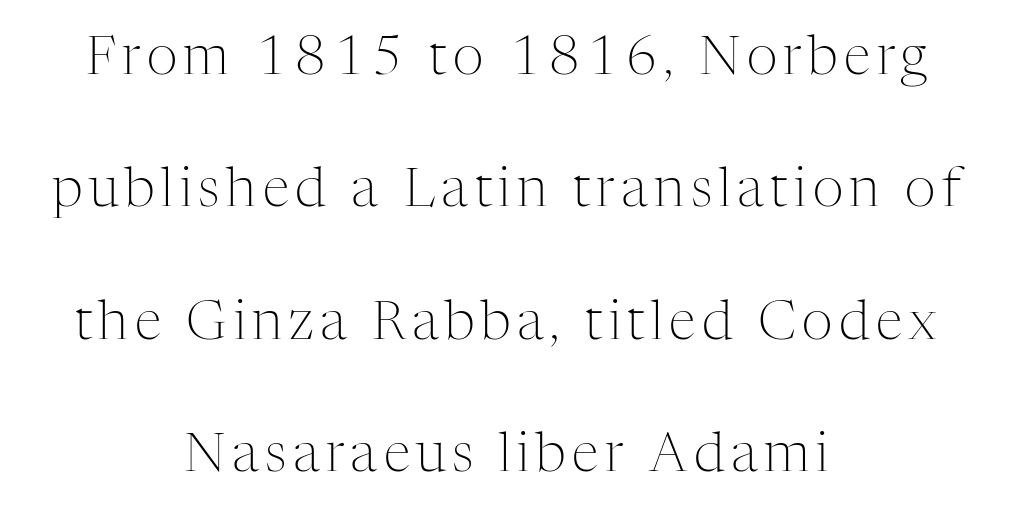
Q: Is the text bold? A: No.
Q: Is the text italic (slanted)? A: No, it is upright.
Q: Is the typeface a serif or a sans-serif typeface? A: Serif.
Q: Is the text underlined? A: No.
Q: How is the paragraph aligned? A: Centered.
Q: Is the spacing between lines tight, normal or loose? A: Loose.
Q: Width (condensed, normal, or wide)? A: Normal.
Q: Stroke contrast? A: Medium.
Q: x-height? A: Medium.
Q: Monospaced? A: No.
